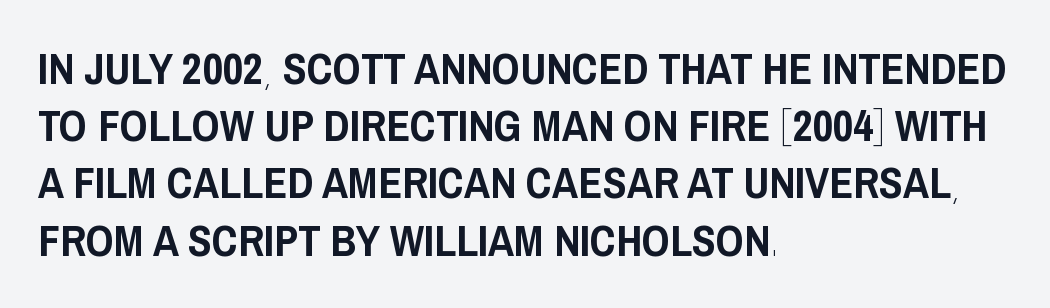
Q: Is the text italic (slanted)? A: No, it is upright.
Q: Is the typeface a serif or a sans-serif typeface? A: Sans-serif.
Q: Is the text underlined? A: No.
Q: How is the paragraph aligned? A: Left-aligned.
Q: Is the spacing between letters normal or unusually wide? A: Normal.
Q: Is the spacing between lines tight, normal or loose? A: Normal.
Q: Width (condensed, normal, or wide)? A: Condensed.
Q: Stroke contrast? A: Low.
Q: x-height? A: Large.
Q: Monospaced? A: No.
